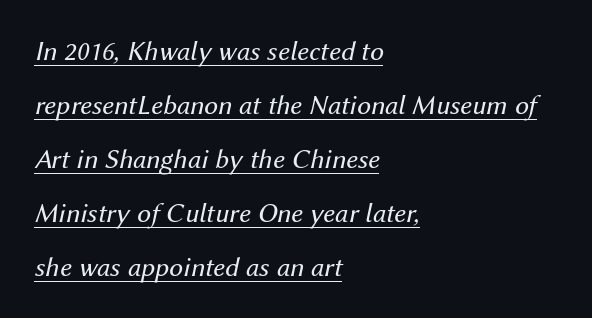
The image shows 28 px regular-weight type, italic (leaning right); set left-aligned, loose line spacing (1.93x), normal letter spacing, underlined; medium stroke contrast and a medium x-height.
